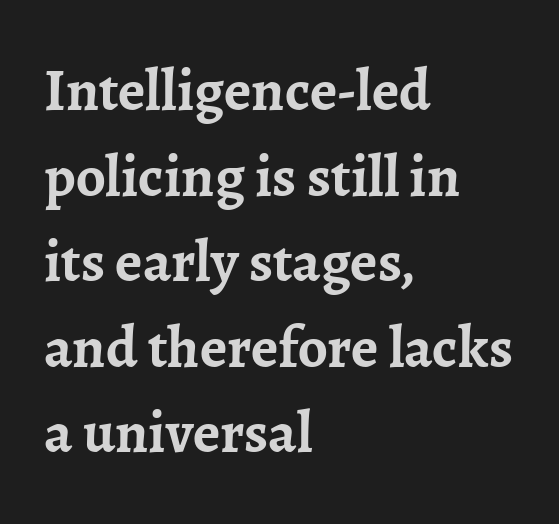
{"serif": "yes", "italic": "no", "bold": "yes", "weight": "semibold", "width": "normal", "stroke_contrast": "low", "x_height": "medium", "monospaced": "no", "underline": "no", "align": "left", "line_spacing": "normal", "line_spacing_ratio": 1.45, "letter_spacing": "normal", "letter_spacing_em": 0.0, "glyph_px": 59}
